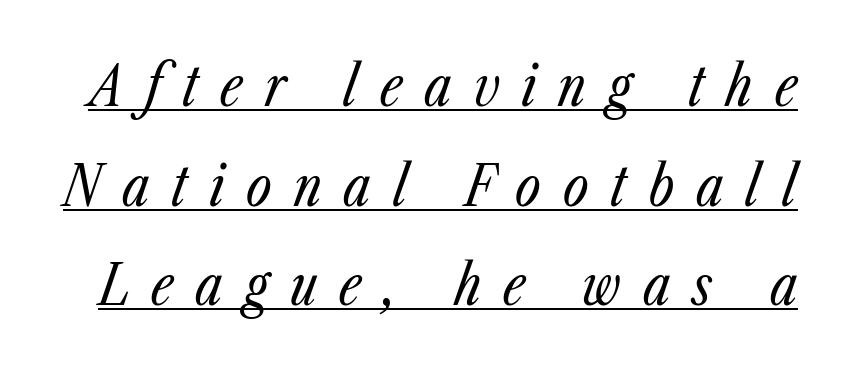
Q: Is the text bold? A: No.
Q: Is the text italic (slanted)? A: Yes, it leans right by about 23 degrees.
Q: Is the text underlined? A: Yes.
Q: Is the spacing between letters normal or unusually wide? A: Unusually wide.
Q: Width (condensed, normal, or wide)? A: Condensed.
Q: Stroke contrast? A: Low.
Q: x-height? A: Medium.
Q: Monospaced? A: No.
